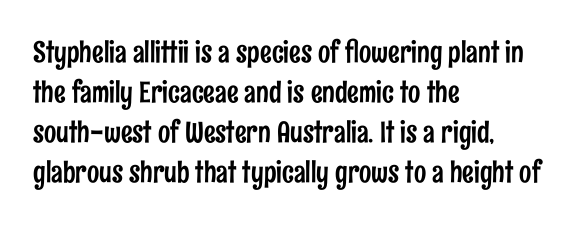
Q: Is the text italic (slanted)? A: No, it is upright.
Q: Is the typeface a serif or a sans-serif typeface? A: Sans-serif.
Q: Is the text underlined? A: No.
Q: How is the paragraph aligned? A: Left-aligned.
Q: Is the spacing between letters normal or unusually wide? A: Normal.
Q: Is the spacing between lines tight, normal or loose? A: Normal.
Q: Width (condensed, normal, or wide)? A: Condensed.
Q: Stroke contrast? A: Low.
Q: x-height? A: Medium.
Q: Monospaced? A: No.
